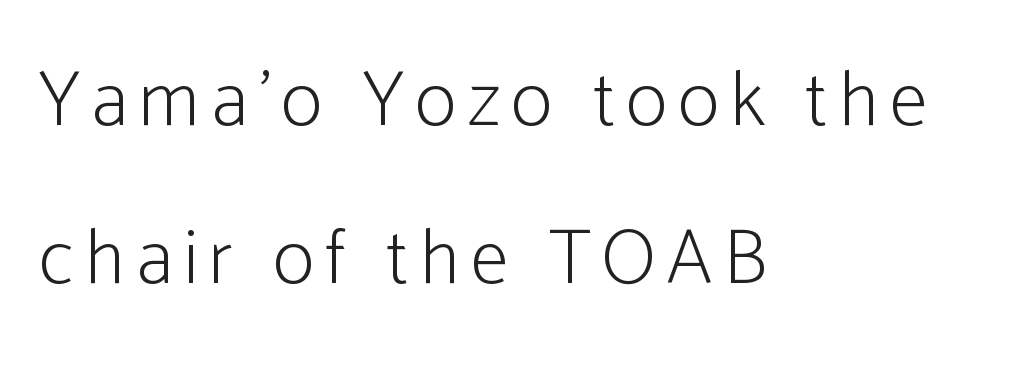
The image shows 78 px light, condensed sans-serif type, upright; set left-aligned, loose line spacing (2.02x), not underlined; low stroke contrast and a medium x-height.
